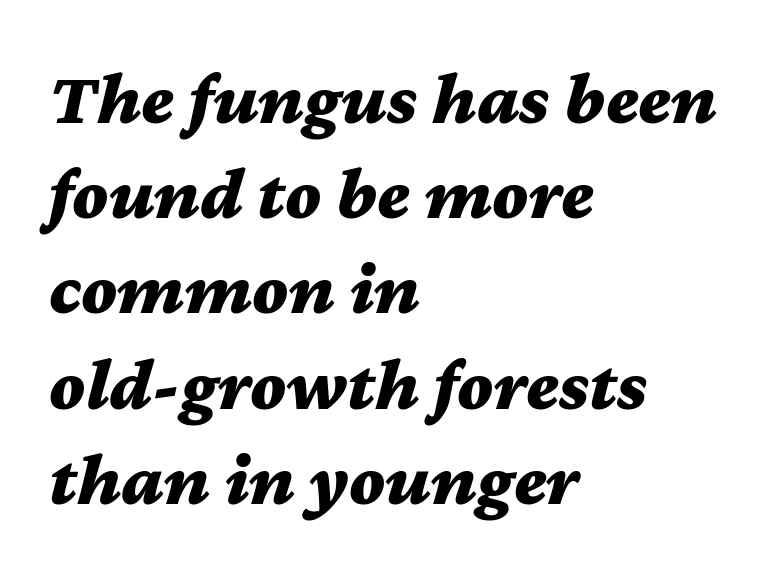
A clean baseline with only descenders dipping below it. Vertically, the passage feels balanced, rows spaced as you'd expect. Default kerning and tracking; the words read as compact shapes. Is the block centered? No — it sits flush against the left margin. The text carries the slant typical of an italic or oblique font. Stroke thickness is high; the sample reads as a true bold.
